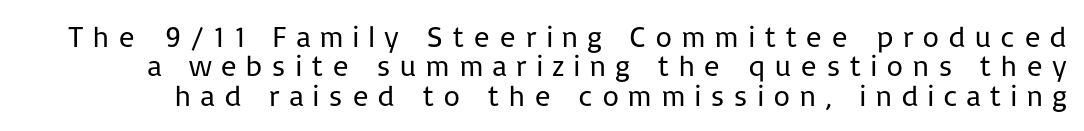
Q: Is the text bold? A: No.
Q: Is the text italic (slanted)? A: No, it is upright.
Q: Is the typeface a serif or a sans-serif typeface? A: Sans-serif.
Q: Is the text underlined? A: No.
Q: Is the spacing between letters normal or unusually wide? A: Unusually wide.
Q: Is the spacing between lines tight, normal or loose? A: Tight.
Q: Width (condensed, normal, or wide)? A: Normal.
Q: Stroke contrast? A: Low.
Q: x-height? A: Medium.
Q: Monospaced? A: No.
